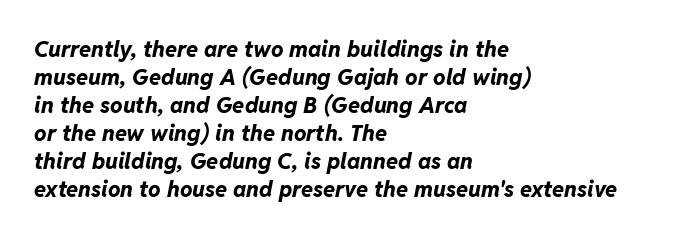
Q: Is the text bold? A: Yes.
Q: Is the text italic (slanted)? A: Yes, it leans right by about 11 degrees.
Q: Is the text underlined? A: No.
Q: How is the paragraph aligned? A: Left-aligned.
Q: Is the spacing between letters normal or unusually wide? A: Normal.
Q: Is the spacing between lines tight, normal or loose? A: Normal.
